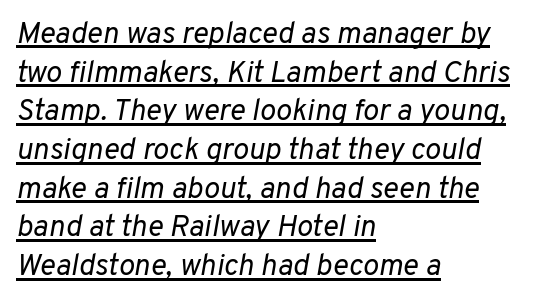
{"italic": "yes", "lean": "right", "slant_degrees": 10, "bold": "no", "weight": "regular", "width": "normal", "stroke_contrast": "low", "x_height": "medium", "monospaced": "no", "underline": "yes", "align": "left", "line_spacing": "normal", "line_spacing_ratio": 1.29, "letter_spacing": "normal", "letter_spacing_em": 0.0, "glyph_px": 30}
